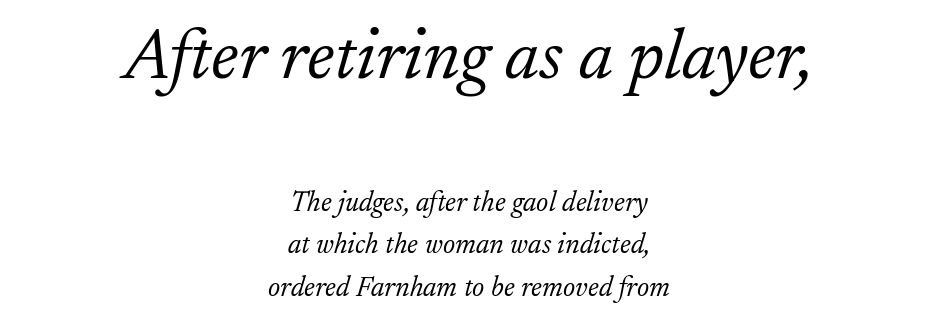
Q: Is the text bold? A: No.
Q: Is the text italic (slanted)? A: Yes, it leans right by about 17 degrees.
Q: Is the typeface a serif or a sans-serif typeface? A: Serif.
Q: Is the text underlined? A: No.
Q: How is the paragraph aligned? A: Centered.
Q: Is the spacing between letters normal or unusually wide? A: Normal.
Q: Is the spacing between lines tight, normal or loose? A: Normal.
Q: Which block of text is set in a larger size, the first (top) or the second (bottom)? A: The first (top) one.
Q: Width (condensed, normal, or wide)? A: Normal.
Q: Stroke contrast? A: Low.
Q: x-height? A: Small.
Q: Monospaced? A: No.
